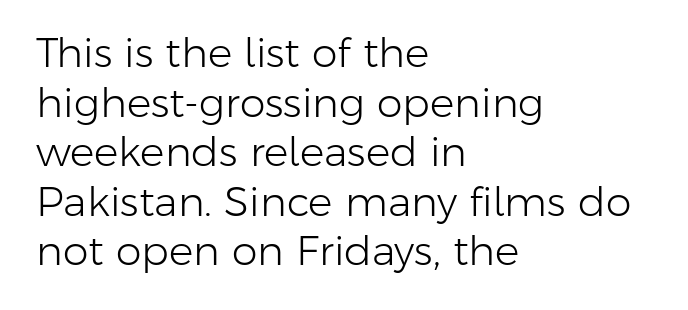
Q: Is the text bold? A: No.
Q: Is the text italic (slanted)? A: No, it is upright.
Q: Is the typeface a serif or a sans-serif typeface? A: Sans-serif.
Q: Is the text underlined? A: No.
Q: How is the paragraph aligned? A: Left-aligned.
Q: Is the spacing between letters normal or unusually wide? A: Normal.
Q: Width (condensed, normal, or wide)? A: Normal.
Q: Stroke contrast? A: Low.
Q: x-height? A: Medium.
Q: Monospaced? A: No.
